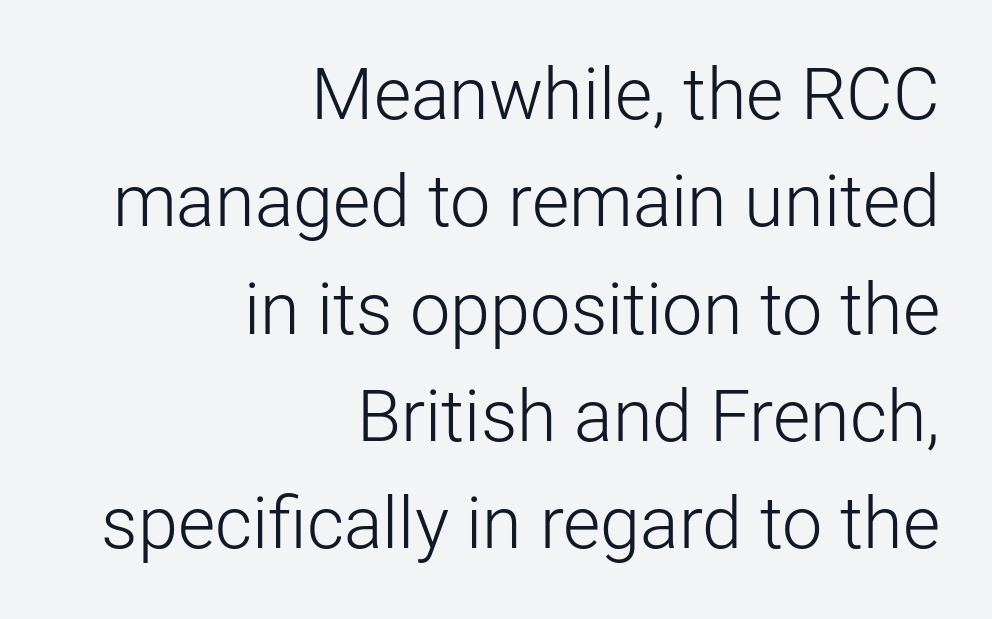
{"serif": "no", "italic": "no", "bold": "no", "weight": "light", "width": "normal", "stroke_contrast": "low", "x_height": "medium", "monospaced": "no", "underline": "no", "align": "right", "line_spacing": "normal", "line_spacing_ratio": 1.49, "letter_spacing": "normal", "letter_spacing_em": 0.0, "glyph_px": 72}
